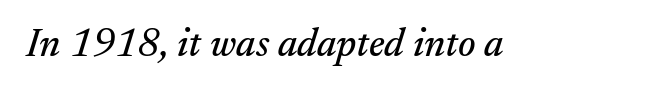
The image shows 40 px serif type, italic (leaning right); set normal letter spacing, not underlined; medium stroke contrast and a small x-height.
